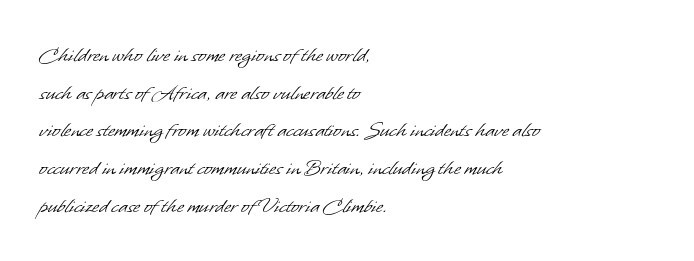
Q: Is the text bold? A: No.
Q: Is the text underlined? A: No.
Q: How is the paragraph aligned? A: Left-aligned.
Q: Is the spacing between letters normal or unusually wide? A: Normal.
Q: Is the spacing between lines tight, normal or loose? A: Normal.
